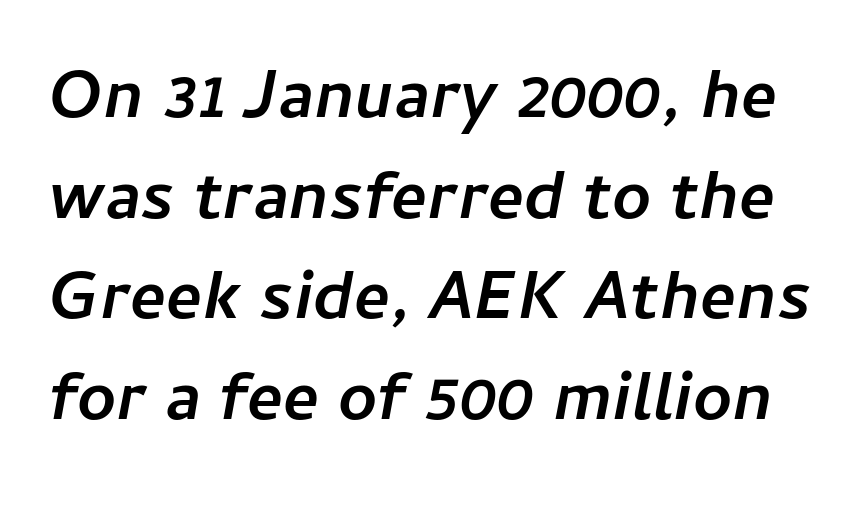
The strip under each line holds only bare page. Normally led — the rows are evenly, conventionally spaced. This rendering leaves character spacing at its baseline value. Typesetter's note: full bold, strokes at maximum text heaviness.
